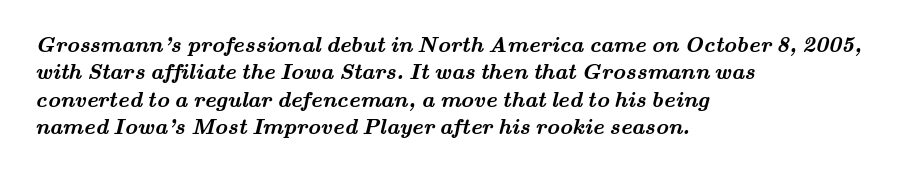
Does extra space separate the letters? No, they use regular spacing. Stroke thickness is high; the sample reads as a true bold. The paragraph shown leans on its left margin. This rendering features lettering with no underline.
